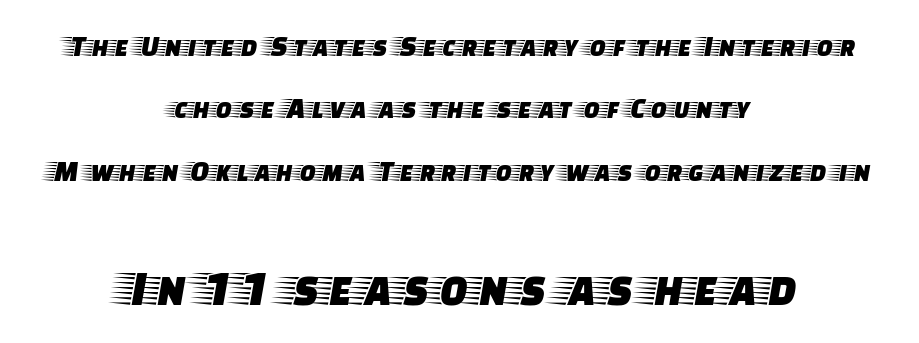
The image shows 52 px wide serif type; set centered, loose line spacing (2.08x), normal letter spacing, not underlined; the second (bottom) block is 1.73x larger; low stroke contrast and a large x-height.
